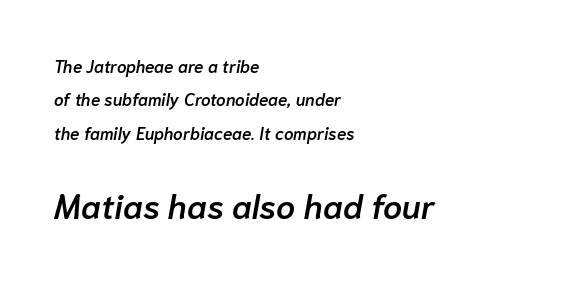
{"italic": "yes", "lean": "right", "slant_degrees": 10, "bold": "semi", "weight": "semibold", "width": "normal", "stroke_contrast": "low", "x_height": "medium", "monospaced": "no", "underline": "no", "align": "left", "line_spacing": "loose", "line_spacing_ratio": 1.96, "letter_spacing": "normal", "letter_spacing_em": 0.0, "larger_block": "second", "size_ratio": 2.0, "glyph_px": 34}
